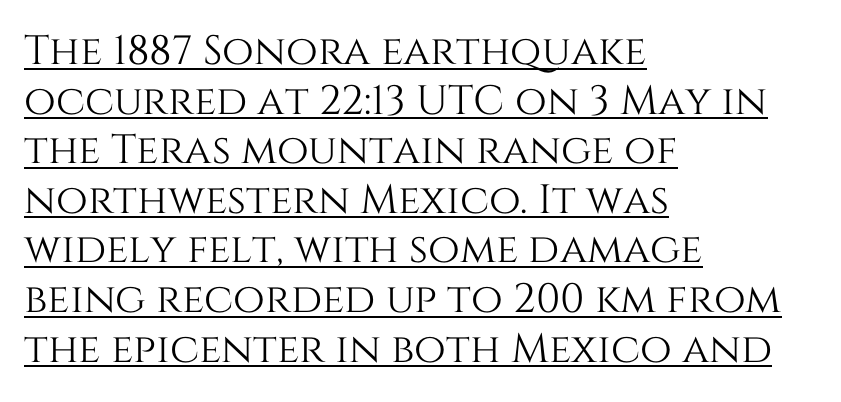
Q: Is the text italic (slanted)? A: No, it is upright.
Q: Is the text underlined? A: Yes.
Q: How is the paragraph aligned? A: Left-aligned.
Q: Is the spacing between letters normal or unusually wide? A: Normal.
Q: Width (condensed, normal, or wide)? A: Normal.
Q: Stroke contrast? A: Medium.
Q: x-height? A: Large.
Q: Monospaced? A: No.
